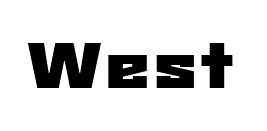
{"serif": "no", "width": "wide", "stroke_contrast": "low", "x_height": "medium", "monospaced": "no", "underline": "no", "letter_spacing": "normal", "letter_spacing_em": 0.0, "glyph_px": 63}
